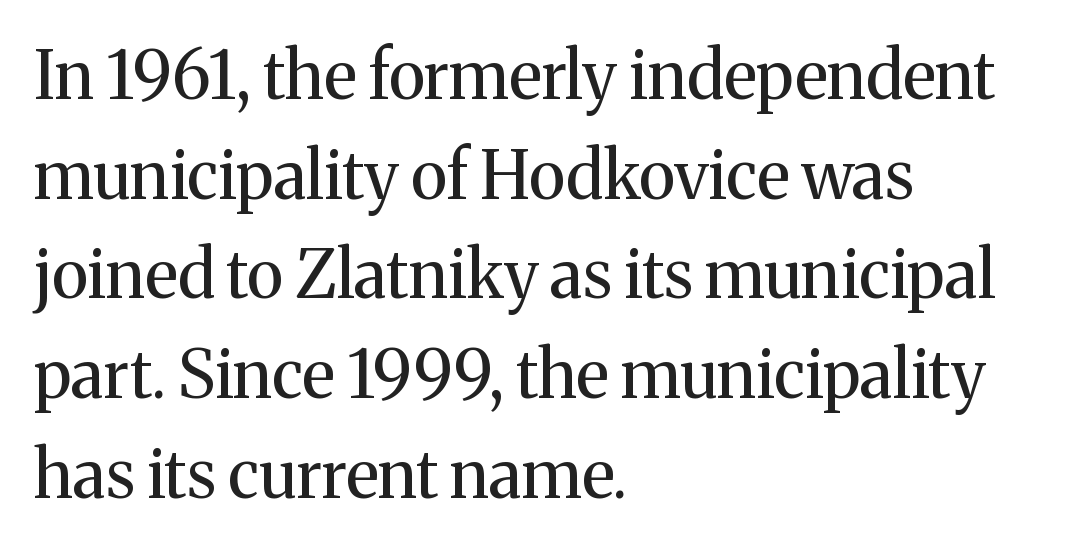
Q: Is the text bold? A: No.
Q: Is the text italic (slanted)? A: No, it is upright.
Q: Is the typeface a serif or a sans-serif typeface? A: Serif.
Q: Is the text underlined? A: No.
Q: How is the paragraph aligned? A: Left-aligned.
Q: Is the spacing between letters normal or unusually wide? A: Normal.
Q: Is the spacing between lines tight, normal or loose? A: Normal.
Q: Width (condensed, normal, or wide)? A: Normal.
Q: Stroke contrast? A: Medium.
Q: x-height? A: Medium.
Q: Monospaced? A: No.
